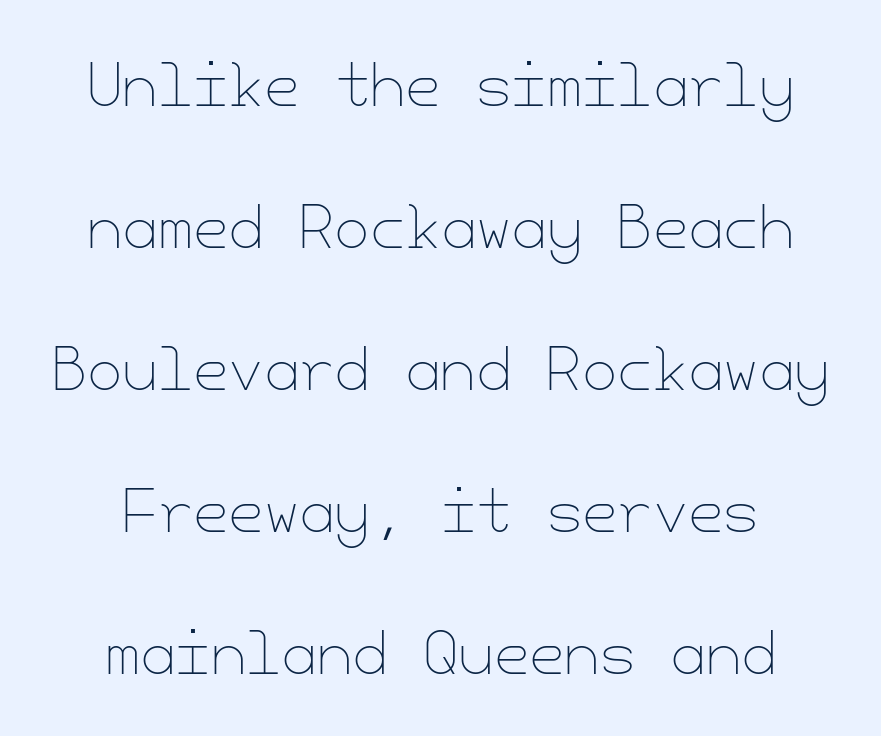
Airy leading. Does extra space separate the letters? No, they use regular spacing. The paragraph has two soft edges and a firm central axis. Glance below the letters and you will spot only blank space. The cut favours lightness, reaching ordinary text weight at its darkest. Every character sits straight up, as roman type does.
